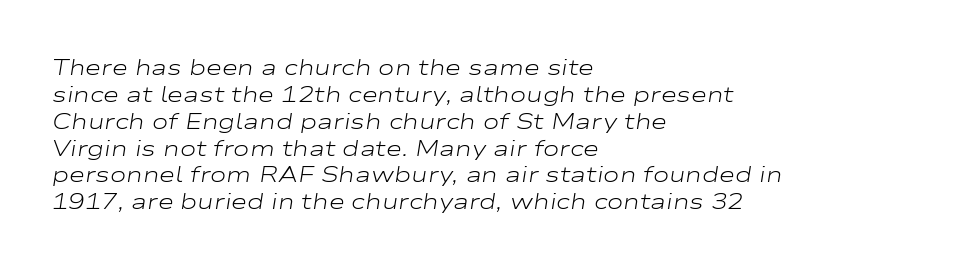
The image shows 22 px text type, italic (leaning right); set left-aligned, line spacing 1.22x, normal letter spacing, not underlined.
